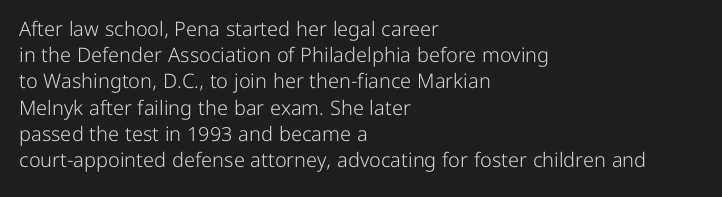
Q: Is the text bold? A: No.
Q: Is the text italic (slanted)? A: No, it is upright.
Q: Is the text underlined? A: No.
Q: How is the paragraph aligned? A: Left-aligned.
Q: Is the spacing between letters normal or unusually wide? A: Normal.
Q: Is the spacing between lines tight, normal or loose? A: Normal.
